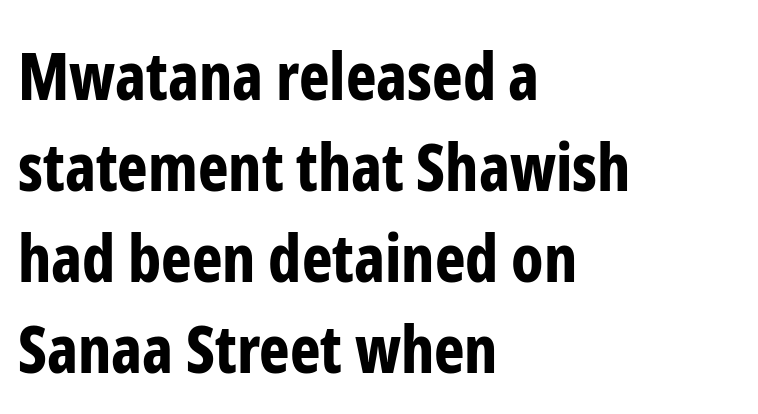
{"serif": "no", "italic": "no", "bold": "yes", "weight": "bold", "width": "condensed", "stroke_contrast": "low", "x_height": "medium", "monospaced": "no", "underline": "no", "align": "left", "line_spacing": "normal", "line_spacing_ratio": 1.4, "letter_spacing": "normal", "letter_spacing_em": 0.0, "glyph_px": 65}
